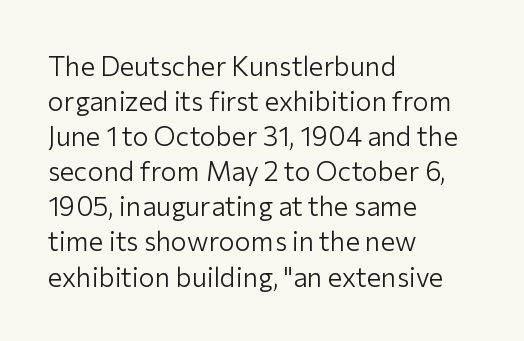
Q: Is the text bold? A: No.
Q: Is the text italic (slanted)? A: No, it is upright.
Q: Is the text underlined? A: No.
Q: How is the paragraph aligned? A: Left-aligned.
Q: Is the spacing between letters normal or unusually wide? A: Normal.
Q: Is the spacing between lines tight, normal or loose? A: Normal.
